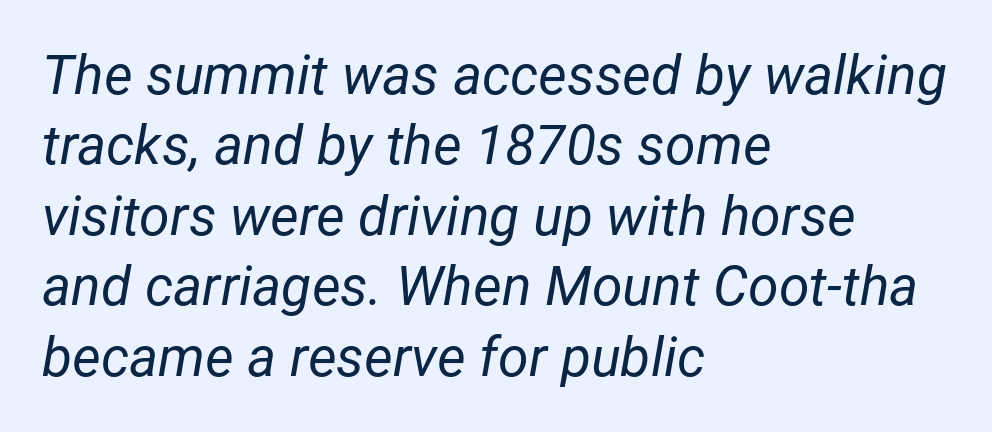
The image shows 55 px regular-weight type, italic (leaning right); set left-aligned, normal line spacing (1.28x), normal letter spacing, not underlined; low stroke contrast and a medium x-height.
